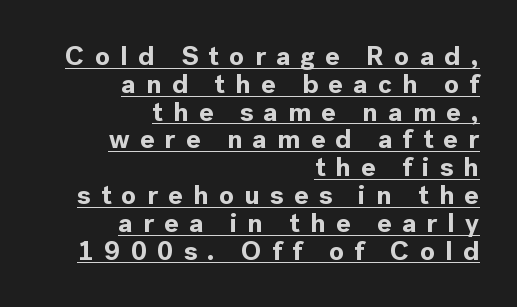
The image shows 27 px bold type, upright; set right-aligned, tight line spacing (1.03x), unusually wide letter spacing (+0.38 em), underlined.
